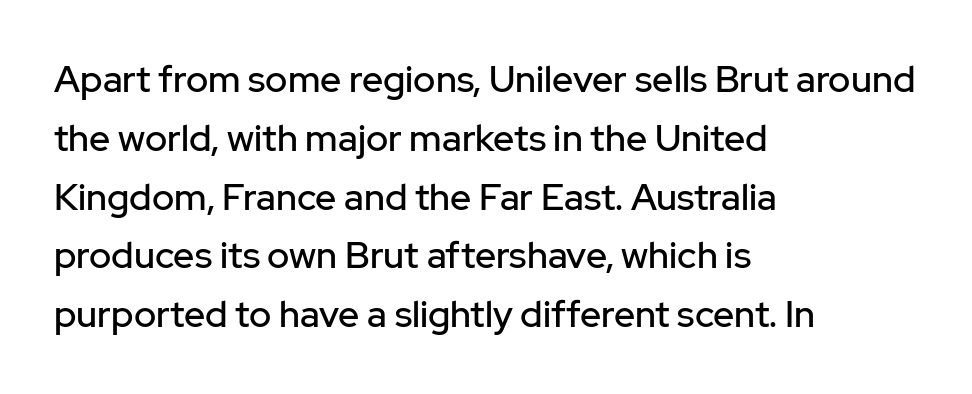
Typographically, this falls in the sans-serif category. Underlining? Definitely not there. The letters advance in unequal steps, a hallmark of proportional type. Designer's note — italics off, roman on. Each line starts at the same left margin while the right side varies.
